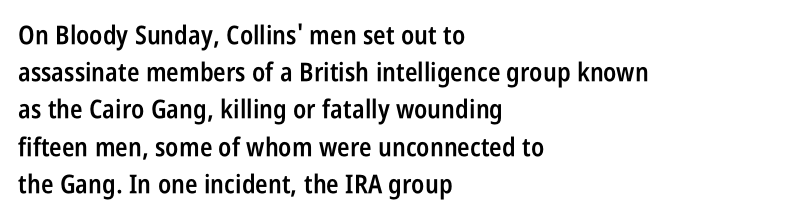
{"italic": "no", "bold": "semi", "underline": "no", "align": "left", "line_spacing": "normal", "line_spacing_ratio": 1.43, "letter_spacing": "normal", "letter_spacing_em": 0.0, "glyph_px": 26}
